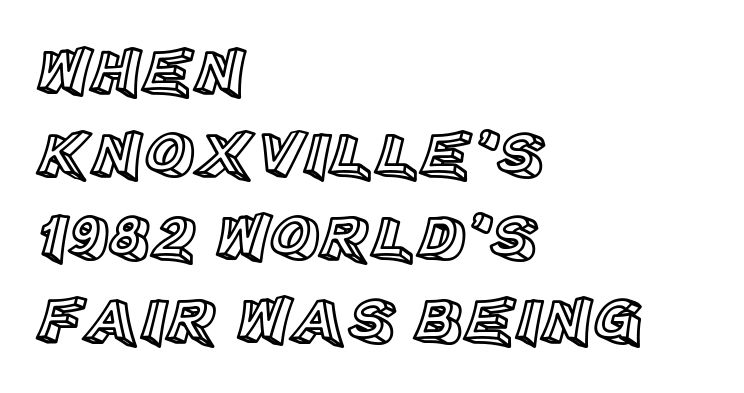
The image shows 68 px text type; set left-aligned, line spacing 1.22x, normal letter spacing, not underlined; a large x-height.
